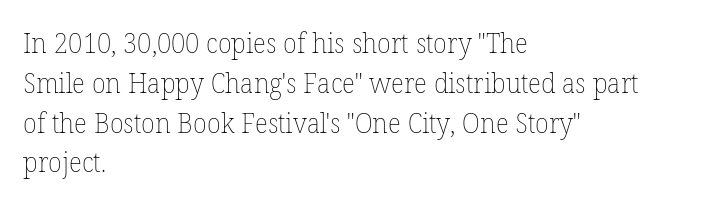
Nope, not italic — everything's standing straight. Plain, unruled lines of type. Stems here are at most as thick as an everyday book face. The tracking reads as untouched default to a designer's eye. Here the designer chose a conventional face with non-uniform glyph widths. Short and long lines alike share a common starting point at left.
